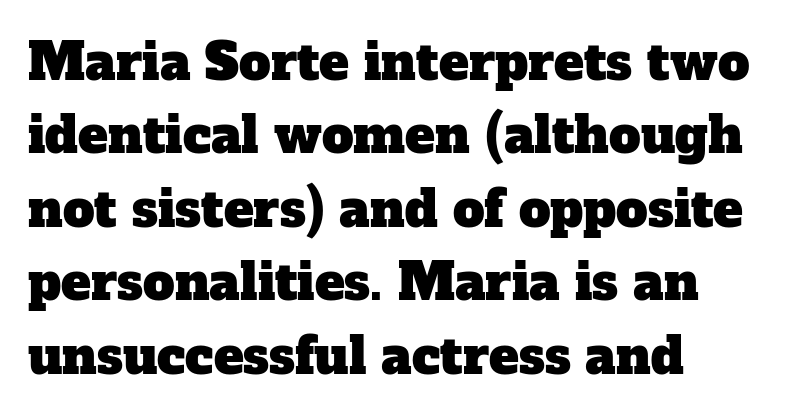
Q: Is the typeface a serif or a sans-serif typeface? A: Serif.
Q: Is the text underlined? A: No.
Q: How is the paragraph aligned? A: Left-aligned.
Q: Is the spacing between letters normal or unusually wide? A: Normal.
Q: Is the spacing between lines tight, normal or loose? A: Normal.
Q: Width (condensed, normal, or wide)? A: Normal.
Q: Stroke contrast? A: Low.
Q: x-height? A: Medium.
Q: Monospaced? A: No.
